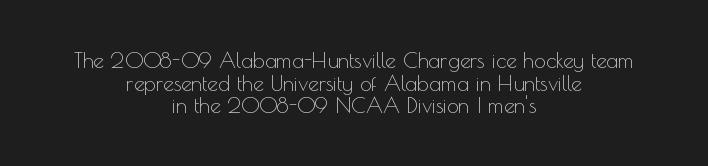
The image shows 21 px text type, upright; set centered, tight line spacing (1.08x), normal letter spacing, not underlined.
